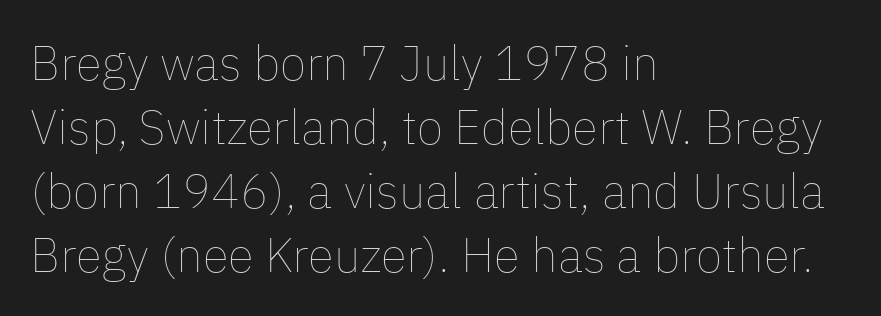
The image shows 48 px thin type, upright; set left-aligned, normal line spacing (1.33x), normal letter spacing, not underlined; low stroke contrast and a medium x-height.
